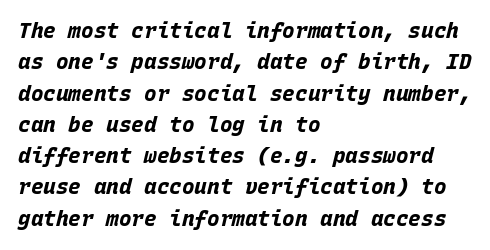
{"italic": "yes", "lean": "right", "slant_degrees": 15, "bold": "yes", "underline": "no", "align": "left", "line_spacing": "normal", "line_spacing_ratio": 1.49, "letter_spacing": "normal", "letter_spacing_em": 0.0, "glyph_px": 21}
